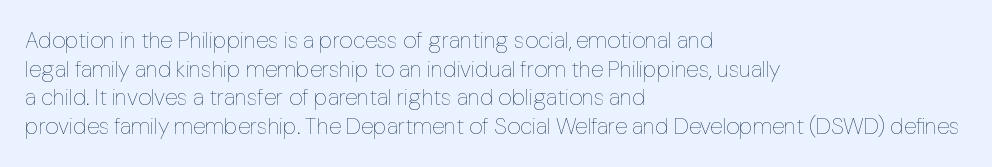
Q: Is the text bold? A: No.
Q: Is the text italic (slanted)? A: No, it is upright.
Q: Is the text underlined? A: No.
Q: How is the paragraph aligned? A: Left-aligned.
Q: Is the spacing between letters normal or unusually wide? A: Normal.
